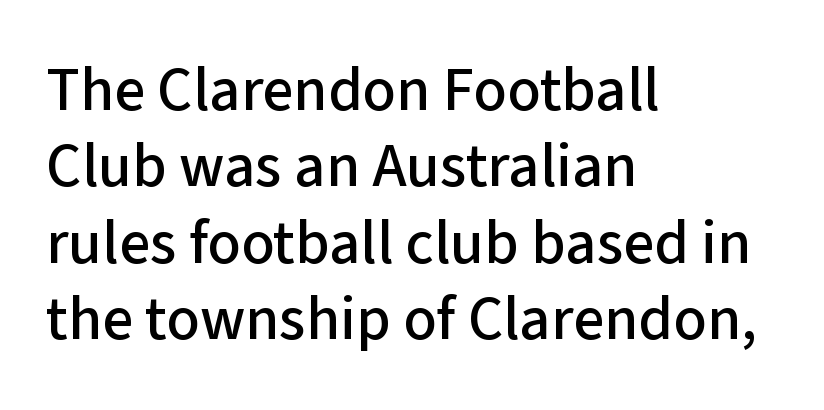
{"serif": "no", "italic": "no", "width": "normal", "stroke_contrast": "low", "x_height": "medium", "monospaced": "no", "underline": "no", "align": "left", "line_spacing_ratio": 1.23, "letter_spacing": "normal", "letter_spacing_em": 0.0, "glyph_px": 62}
